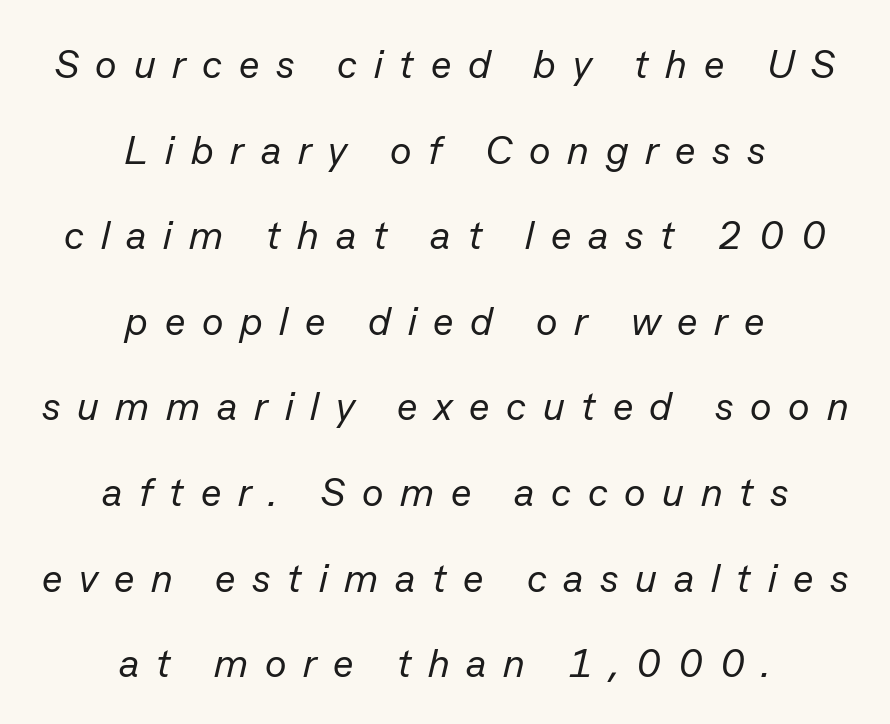
Character widths vary here, with narrow letters taking less room than wide ones. The rendering inserts visible extra space after every character. This rendering uses center alignment, leaving both contours irregular but symmetric. Quick note: underline off.
